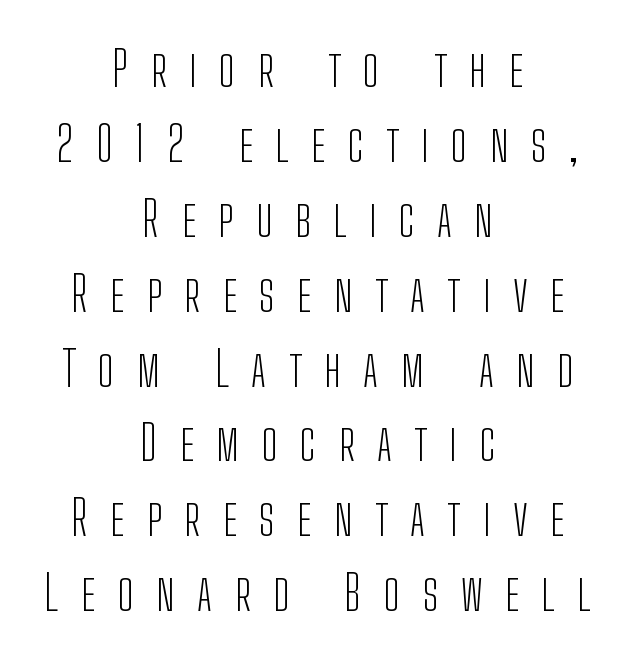
Q: Is the text bold? A: No.
Q: Is the text italic (slanted)? A: No, it is upright.
Q: Is the typeface a serif or a sans-serif typeface? A: Sans-serif.
Q: Is the text underlined? A: No.
Q: How is the paragraph aligned? A: Centered.
Q: Is the spacing between letters normal or unusually wide? A: Unusually wide.
Q: Is the spacing between lines tight, normal or loose? A: Normal.
Q: Width (condensed, normal, or wide)? A: Condensed.
Q: Stroke contrast? A: Low.
Q: x-height? A: Medium.
Q: Monospaced? A: No.
